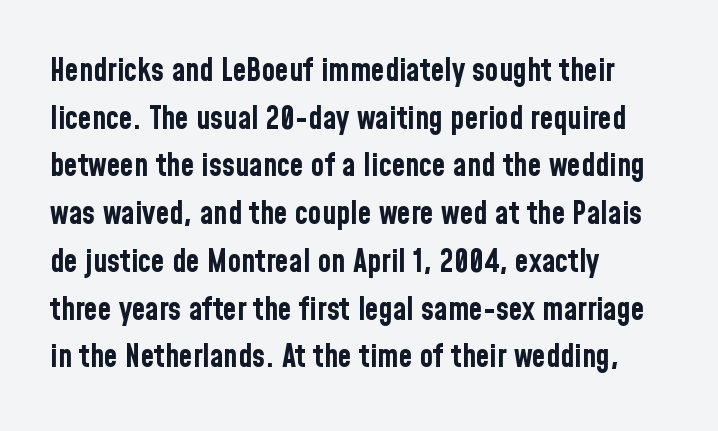
{"serif": "no", "italic": "no", "bold": "yes", "weight": "bold", "width": "condensed", "stroke_contrast": "low", "x_height": "medium", "monospaced": "no", "underline": "no", "align": "left", "line_spacing": "normal", "line_spacing_ratio": 1.54, "letter_spacing": "normal", "letter_spacing_em": 0.0, "glyph_px": 31}
